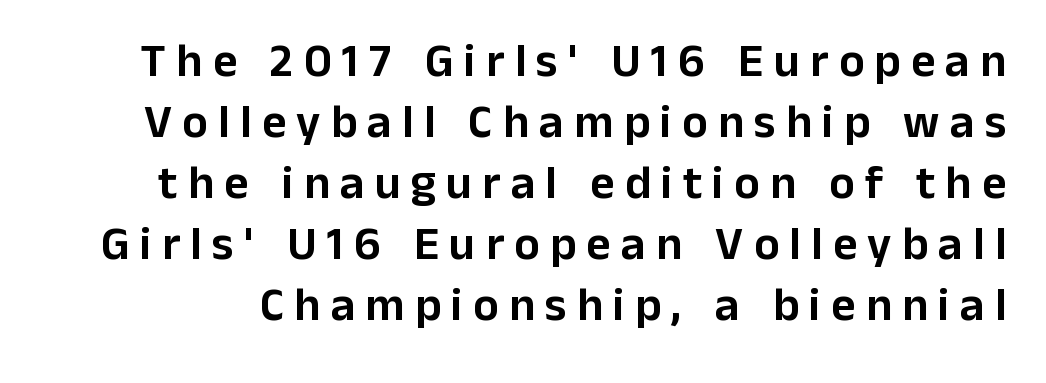
{"serif": "no", "italic": "no", "width": "normal", "stroke_contrast": "low", "x_height": "medium", "monospaced": "no", "underline": "no", "line_spacing": "normal", "line_spacing_ratio": 1.3, "letter_spacing": "wide", "letter_spacing_em": 0.22, "glyph_px": 47}
